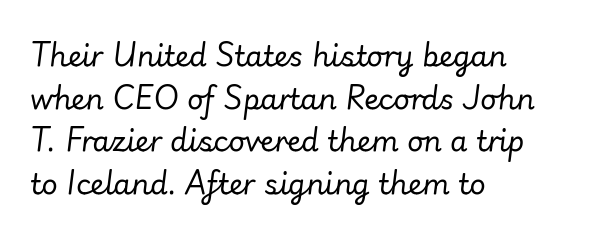
The image shows 28 px regular-weight type, italic (leaning right); set left-aligned, normal line spacing (1.52x), normal letter spacing, not underlined; low stroke contrast and a small x-height.
